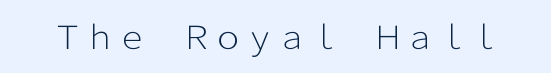
{"serif": "no", "italic": "no", "bold": "no", "weight": "light", "width": "normal", "stroke_contrast": "low", "x_height": "medium", "monospaced": "no", "underline": "no", "letter_spacing": "normal", "letter_spacing_em": 0.0, "glyph_px": 32}
